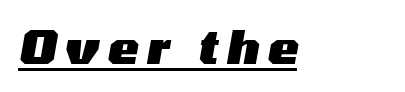
Style check: oblique. These characters rest on top of a visible drawn line. Varying glyph widths throughout — classic text-font behaviour. The passage shown is emphatically bold.
